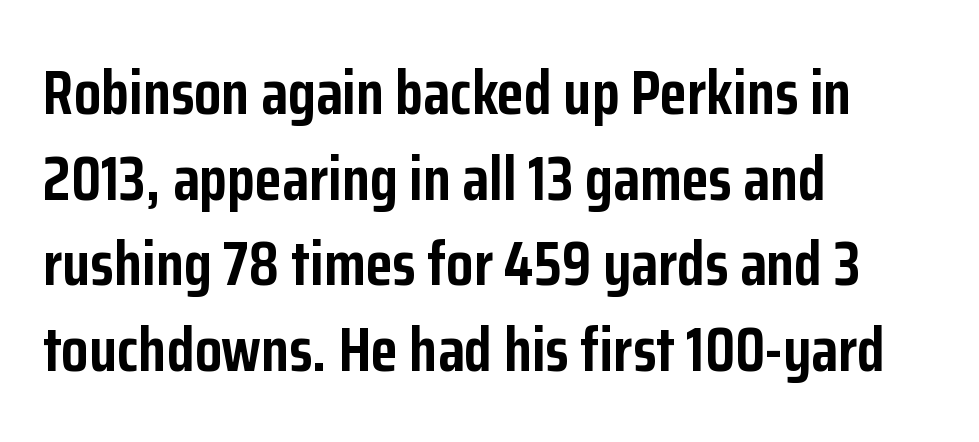
Typeset ragged right — the left edge is the straight one. This rendering employs a face without finishing strokes, i.e., a sans-serif. The face used here is proportionally spaced, like ordinary book or web type. Baseline-to-baseline distance is the conventional proportion of letter height.
